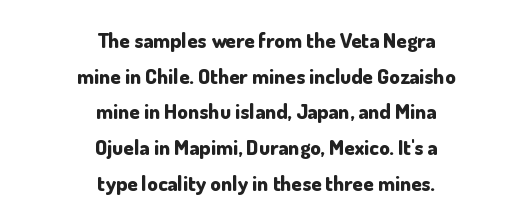
{"italic": "no", "bold": "yes", "underline": "no", "align": "center", "line_spacing": "normal", "line_spacing_ratio": 1.7, "letter_spacing": "normal", "letter_spacing_em": 0.0, "glyph_px": 21}
